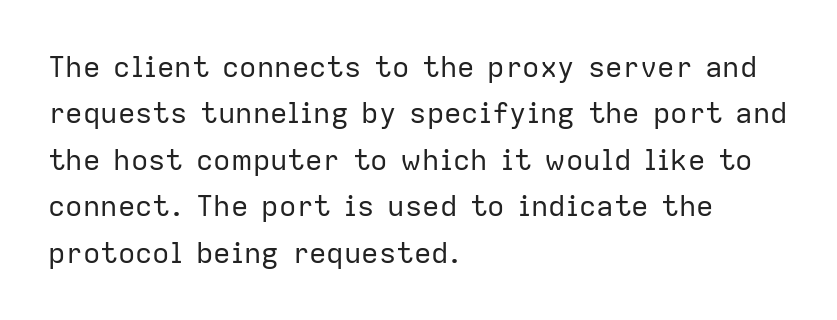
The image shows 29 px regular-weight sans-serif type, upright; set left-aligned, normal line spacing (1.6x), normal letter spacing, not underlined; low stroke contrast and a medium x-height.
